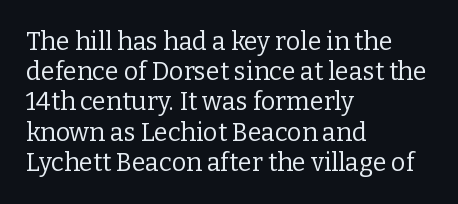
In terms of posture, this sample is upright. The rendering keeps characters at their native spacing. Caption: face not bold, strokes unweighted. The string is rendered with underlining switched off. Horizontal alignment here is leftward, the default for most running prose.
